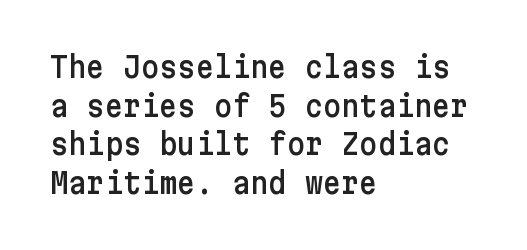
Q: Is the text italic (slanted)? A: No, it is upright.
Q: Is the typeface a serif or a sans-serif typeface? A: Sans-serif.
Q: Is the text underlined? A: No.
Q: How is the paragraph aligned? A: Left-aligned.
Q: Is the spacing between letters normal or unusually wide? A: Normal.
Q: Is the spacing between lines tight, normal or loose? A: Normal.
Q: Width (condensed, normal, or wide)? A: Normal.
Q: Stroke contrast? A: Low.
Q: x-height? A: Medium.
